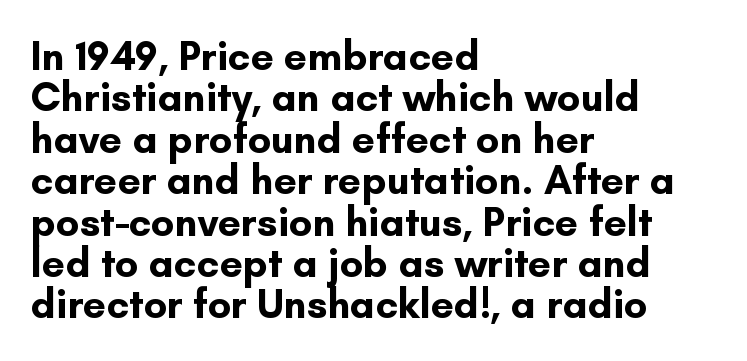
Q: Is the text bold? A: Yes.
Q: Is the text italic (slanted)? A: No, it is upright.
Q: Is the typeface a serif or a sans-serif typeface? A: Sans-serif.
Q: Is the text underlined? A: No.
Q: How is the paragraph aligned? A: Left-aligned.
Q: Is the spacing between letters normal or unusually wide? A: Normal.
Q: Is the spacing between lines tight, normal or loose? A: Tight.
Q: Width (condensed, normal, or wide)? A: Normal.
Q: Stroke contrast? A: Low.
Q: x-height? A: Small.
Q: Monospaced? A: No.
